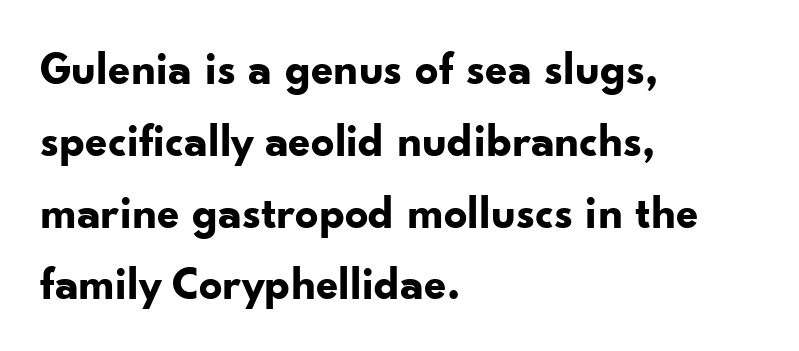
{"serif": "no", "italic": "no", "bold": "yes", "weight": "bold", "width": "normal", "stroke_contrast": "low", "x_height": "small", "monospaced": "no", "underline": "no", "align": "left", "line_spacing": "normal", "line_spacing_ratio": 1.56, "letter_spacing": "normal", "letter_spacing_em": 0.0, "glyph_px": 46}
